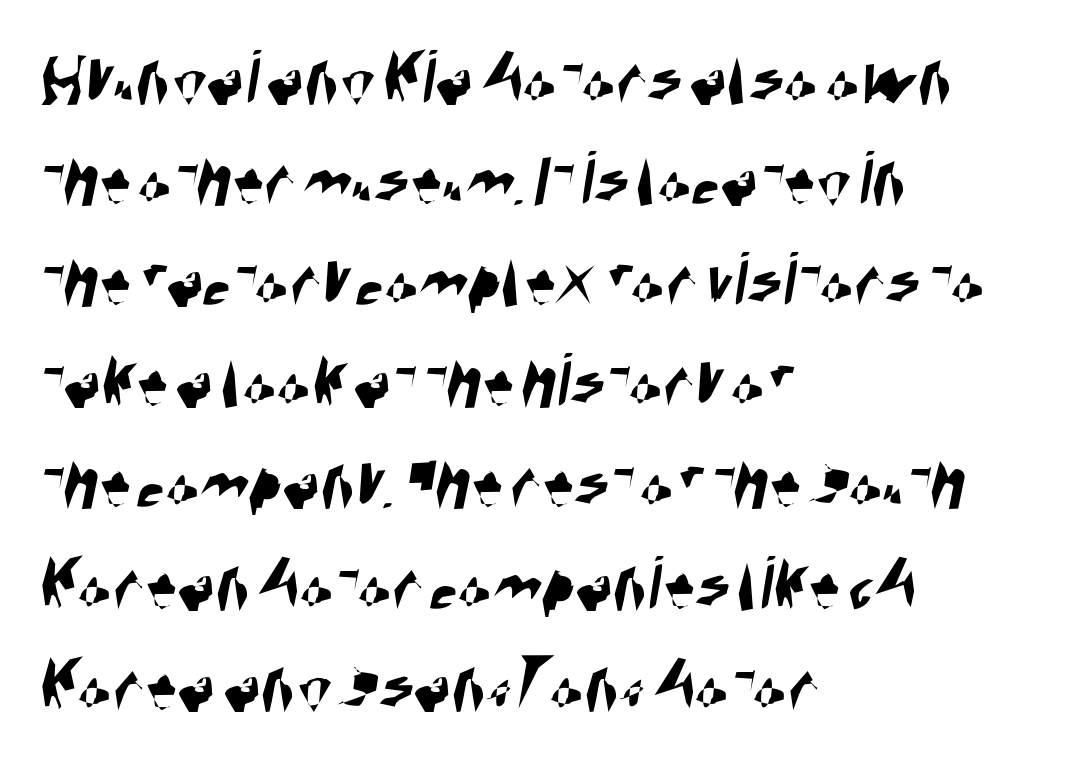
{"serif": "no", "width": "condensed", "stroke_contrast": "high", "x_height": "large", "monospaced": "no", "underline": "no", "align": "left", "line_spacing": "normal", "line_spacing_ratio": 1.28, "letter_spacing": "normal", "letter_spacing_em": 0.0, "glyph_px": 79}
